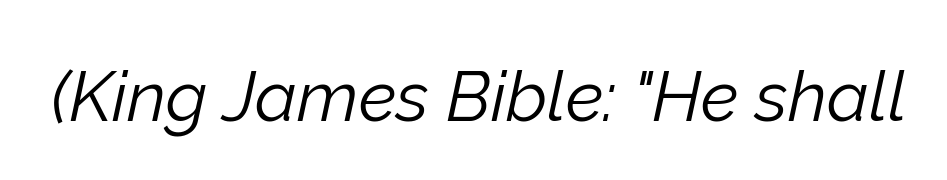
Q: Is the text bold? A: No.
Q: Is the text italic (slanted)? A: Yes, it leans right by about 12 degrees.
Q: Is the text underlined? A: No.
Q: Is the spacing between letters normal or unusually wide? A: Normal.
Q: Width (condensed, normal, or wide)? A: Normal.
Q: Stroke contrast? A: Low.
Q: x-height? A: Medium.
Q: Monospaced? A: No.
